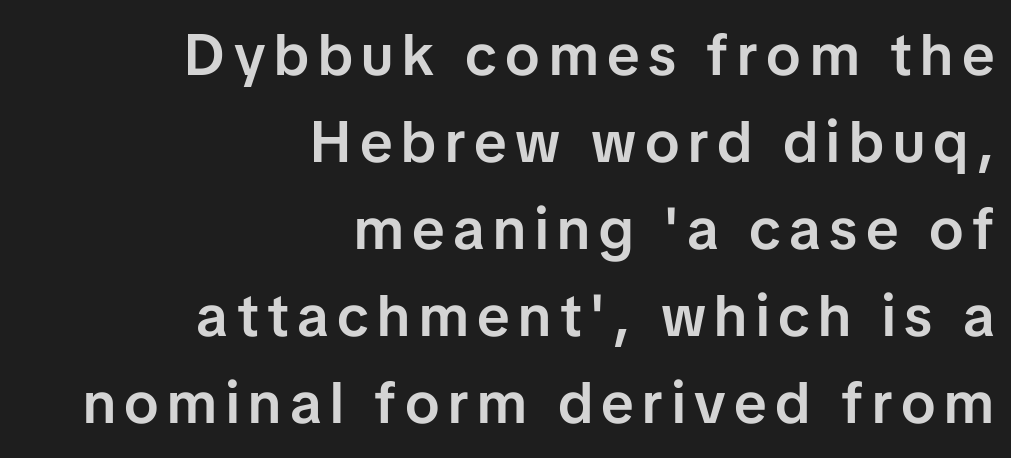
Q: Is the text bold? A: Semi-bold.
Q: Is the text italic (slanted)? A: No, it is upright.
Q: Is the typeface a serif or a sans-serif typeface? A: Sans-serif.
Q: Is the text underlined? A: No.
Q: How is the paragraph aligned? A: Right-aligned.
Q: Is the spacing between lines tight, normal or loose? A: Normal.
Q: Width (condensed, normal, or wide)? A: Normal.
Q: Stroke contrast? A: Low.
Q: x-height? A: Medium.
Q: Monospaced? A: No.
